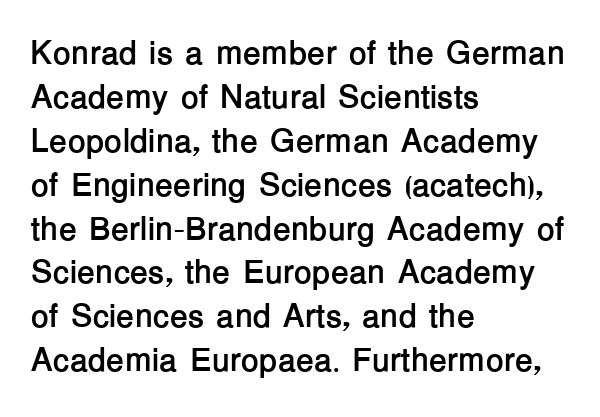
The image shows 33 px semibold sans-serif type, upright; set left-aligned, normal line spacing (1.33x), normal letter spacing, not underlined; low stroke contrast and a medium x-height.
